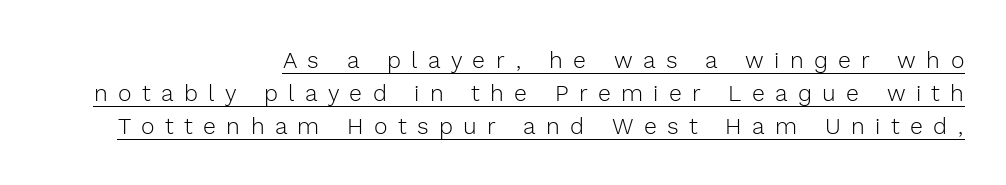
{"italic": "no", "bold": "no", "underline": "yes", "align": "right", "line_spacing": "normal", "line_spacing_ratio": 1.44, "letter_spacing": "wide", "letter_spacing_em": 0.45, "glyph_px": 23}
